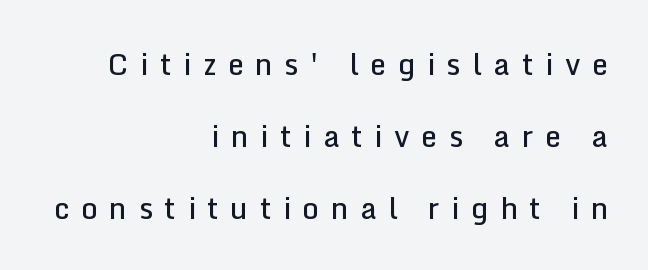
Q: Is the text bold? A: Semi-bold.
Q: Is the text italic (slanted)? A: No, it is upright.
Q: Is the typeface a serif or a sans-serif typeface? A: Sans-serif.
Q: Is the text underlined? A: No.
Q: How is the paragraph aligned? A: Right-aligned.
Q: Is the spacing between letters normal or unusually wide? A: Unusually wide.
Q: Is the spacing between lines tight, normal or loose? A: Loose.
Q: Width (condensed, normal, or wide)? A: Normal.
Q: Stroke contrast? A: Low.
Q: x-height? A: Medium.
Q: Monospaced? A: No.
